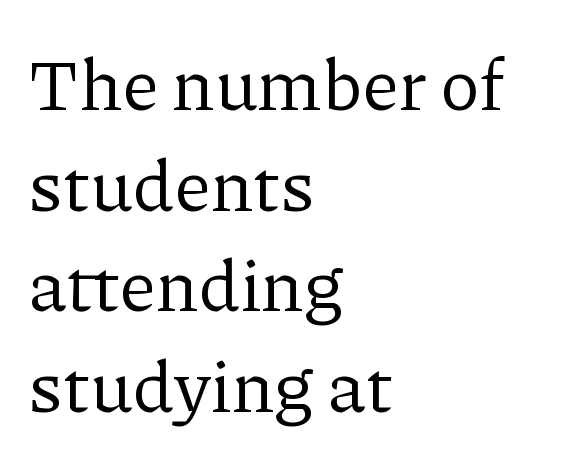
A typesetter would call this leading conventional body-copy spacing. The gap between lines stays unmarked. Vertical stems look standard width or narrower in stroke. Compared with typical body copy, the letter spacing here is the same. This is roman type, the default non-slanted kind.
